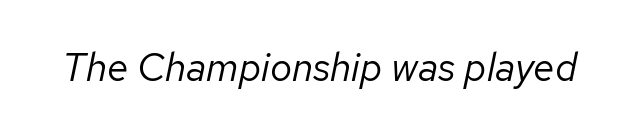
The image shows 39 px regular-weight type, italic (leaning right); set normal letter spacing, not underlined; low stroke contrast and a medium x-height.
